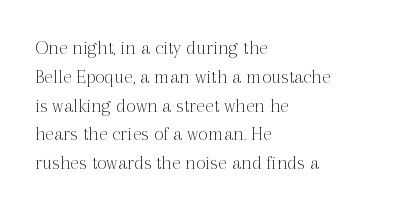
The image shows 21 px text type, upright; set left-aligned, normal line spacing (1.37x), normal letter spacing, not underlined.
